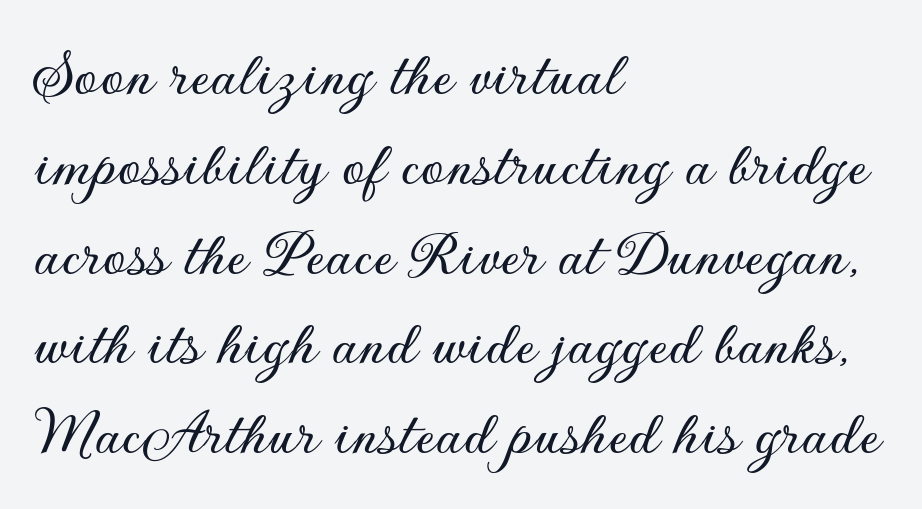
The image shows 67 px sans-serif type; set left-aligned, normal line spacing (1.34x), normal letter spacing, not underlined; low stroke contrast and a small x-height.
